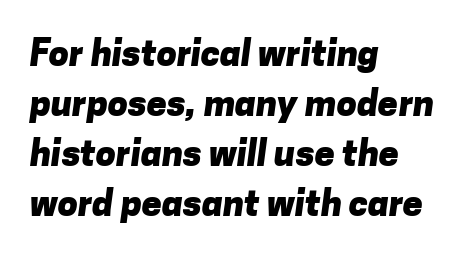
Do the characters align in a grid? No, the font is proportional. The typeface chosen for these lines omits serifs. Look at the stroke-to-counter ratio: heavy, a bold. Compared with typical paragraphs, the rows here are spaced about the same. The strip under each line holds only bare page. This sample uses plain, unmodified letter spacing.
